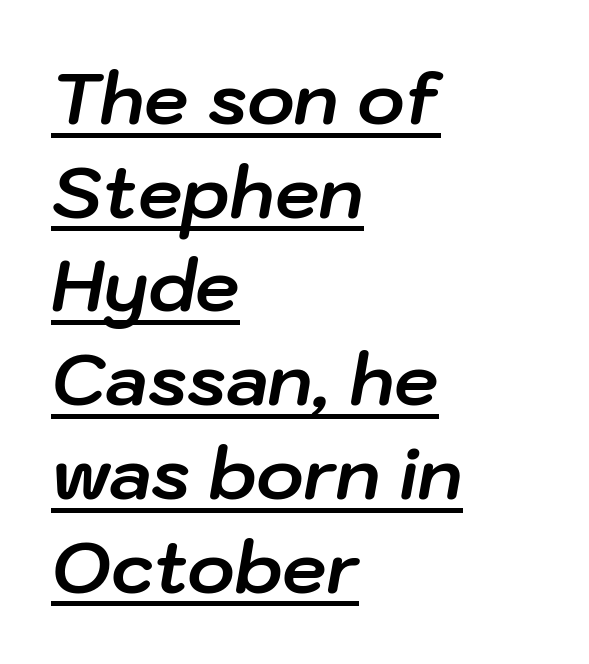
The image shows 71 px bold type, italic (leaning right); set left-aligned, normal line spacing (1.32x), normal letter spacing, underlined; low stroke contrast and a medium x-height.
